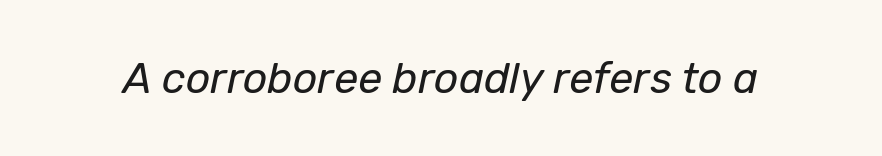
Spacing verdict: proportional, widths tailored to each character. If you drew a line through each stem, it would be angled. The letterforms sit shoulder to shoulder at normal distance. Beneath every word, the page is bare.
